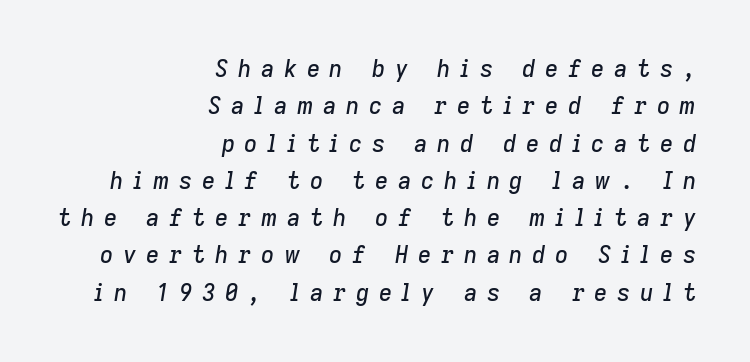
The image shows 23 px text type, italic (leaning right); set right-aligned, normal line spacing (1.62x), unusually wide letter spacing (+0.42 em), not underlined.
